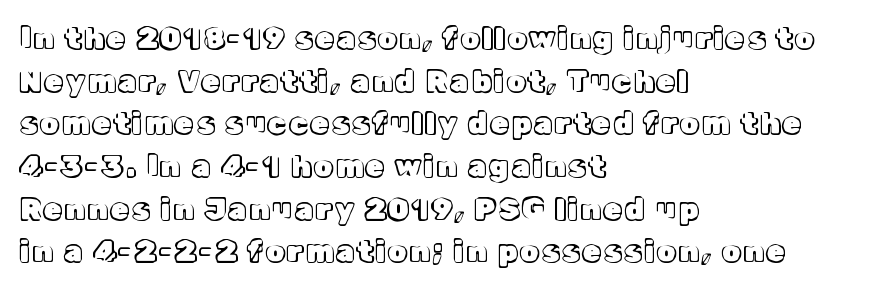
The image shows 29 px text type, upright; set left-aligned, normal line spacing (1.47x), not underlined; a medium x-height.
